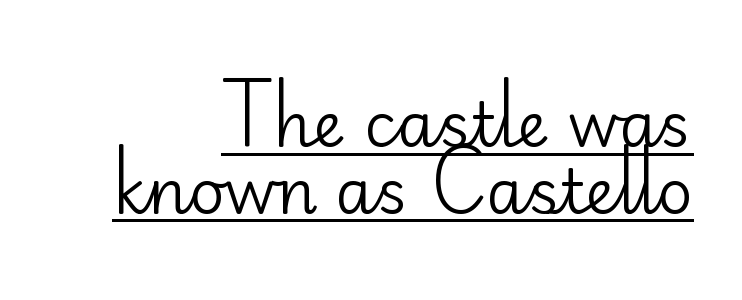
The image shows 62 px regular-weight sans-serif type, upright; set right-aligned, tight line spacing (1.08x), normal letter spacing, underlined; low stroke contrast and a small x-height.
